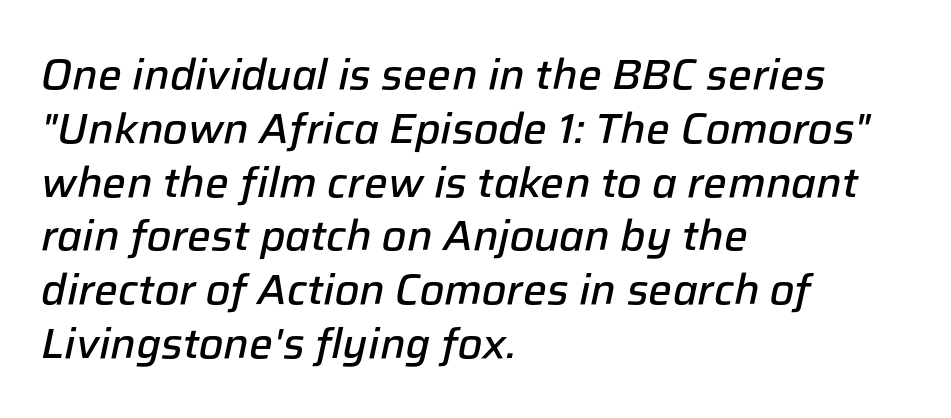
The passage shown is typed in a proportional face where columns would drift. Beneath every word, the page is bare. The compositor pushed each line to the left boundary. Does the weight exceed regular? Yes, but only to semibold. Regular leading.
